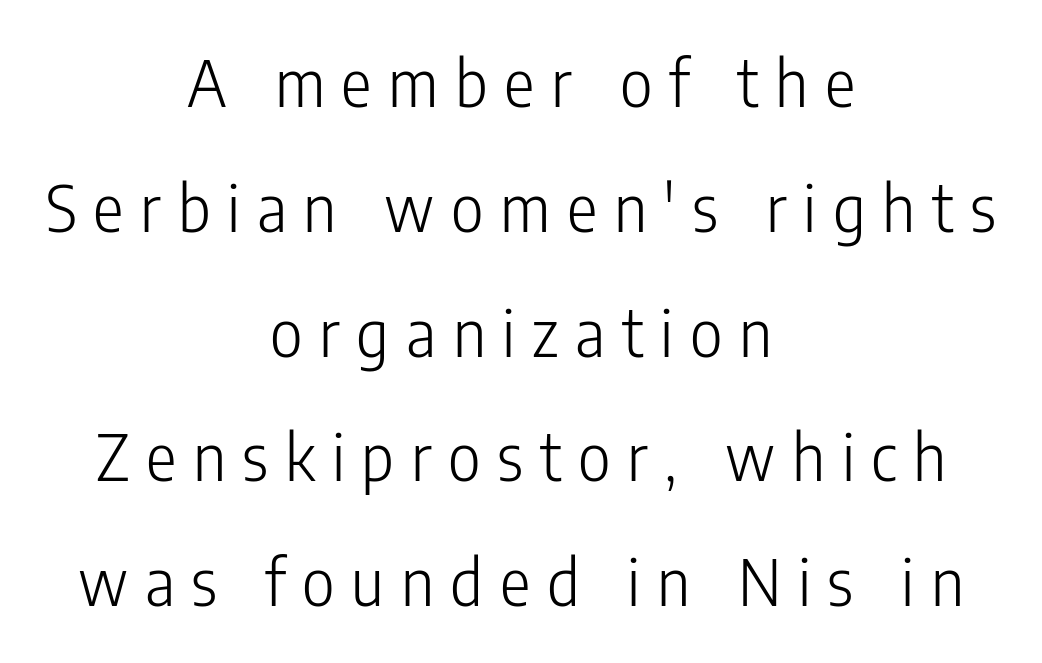
The space beneath each line is pristine and unruled. Loosely led — the rows are spread out. Counters stay open thanks to moderate or lighter strokes. What stands out about the letter spacing? Its width — letters are far apart. Posture: vertical. Looks like regular typesetting: each glyph gets only the width it needs.
